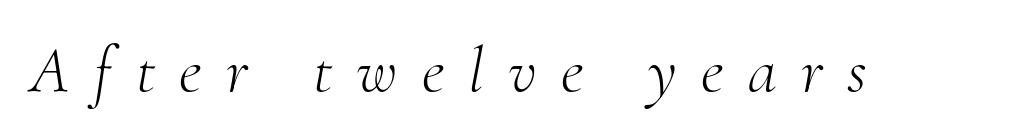
Q: Is the text bold? A: No.
Q: Is the text italic (slanted)? A: Yes, it leans right by about 10 degrees.
Q: Is the typeface a serif or a sans-serif typeface? A: Serif.
Q: Is the text underlined? A: No.
Q: Is the spacing between letters normal or unusually wide? A: Unusually wide.
Q: Width (condensed, normal, or wide)? A: Normal.
Q: Stroke contrast? A: Medium.
Q: x-height? A: Small.
Q: Monospaced? A: No.
